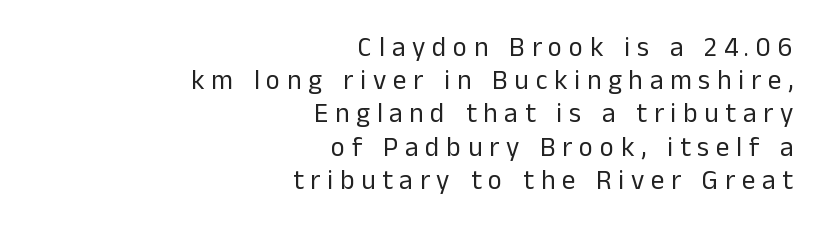
Check the space under the baseline: it is left empty. Weight class: somewhere from thin through regular. Upright lettering throughout. Alignment: flush right. The tracking reads as deliberately expanded to a designer's eye.
